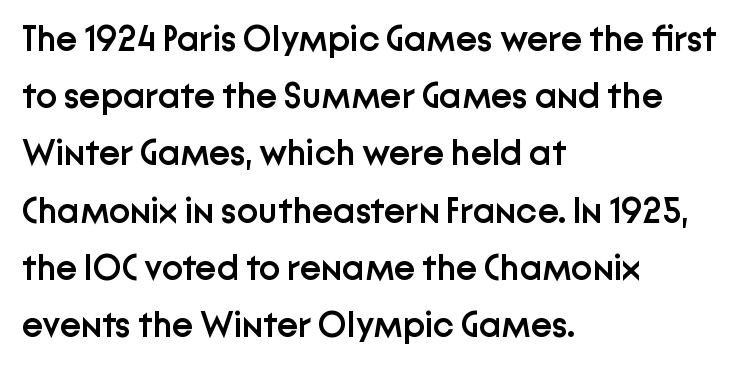
The image shows 36 px semibold sans-serif type, upright; set left-aligned, normal line spacing (1.59x), normal letter spacing, not underlined; low stroke contrast and a medium x-height.
